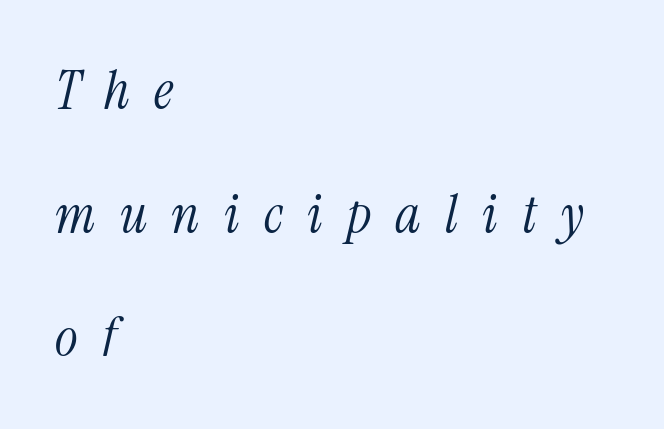
What stands out about the letter spacing? Its width — letters are far apart. The letters advance in unequal steps, a hallmark of proportional type. The lines are spread far apart with generous leading. The area under the type is left untouched.
